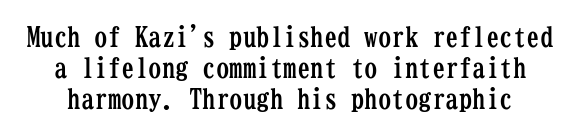
Q: Is the text bold? A: Yes.
Q: Is the text italic (slanted)? A: No, it is upright.
Q: Is the text underlined? A: No.
Q: Is the spacing between letters normal or unusually wide? A: Normal.
Q: Is the spacing between lines tight, normal or loose? A: Tight.
